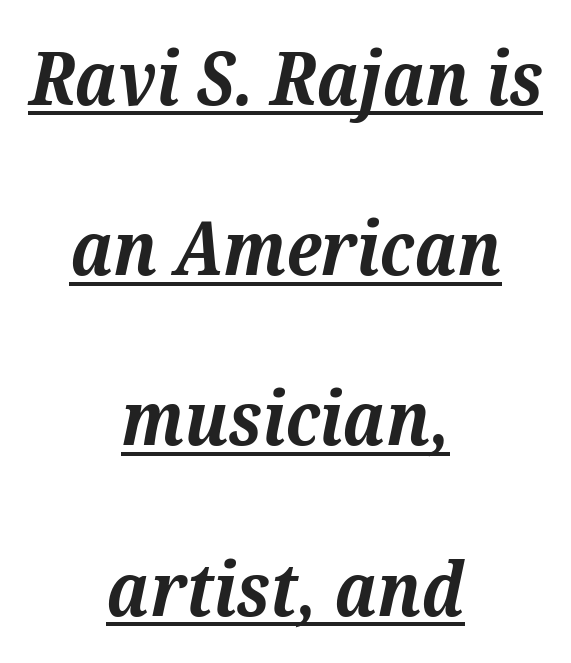
{"serif": "yes", "italic": "yes", "lean": "right", "slant_degrees": 12, "bold": "yes", "weight": "bold", "width": "normal", "stroke_contrast": "medium", "x_height": "medium", "monospaced": "no", "underline": "yes", "align": "center", "line_spacing": "loose", "line_spacing_ratio": 2.3, "letter_spacing": "normal", "letter_spacing_em": 0.0, "glyph_px": 74}
